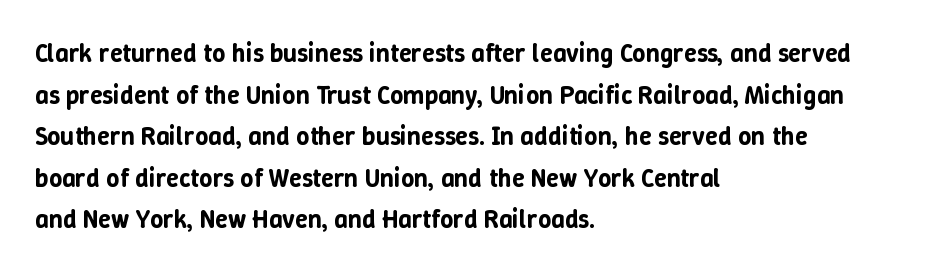
The glyphs are unaccompanied by any horizontal stroke below them. Nope, not italic — everything's standing straight. This sample keeps an unexceptional amount of space between lines. The lines are quadded left. Characters follow at the spacing the type designer built in.
